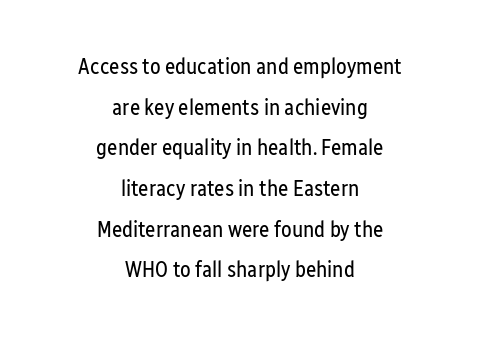
{"italic": "no", "bold": "no", "underline": "no", "align": "center", "line_spacing_ratio": 1.85, "letter_spacing": "normal", "letter_spacing_em": 0.0, "glyph_px": 22}
